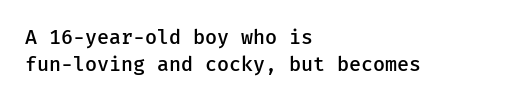
Q: Is the text bold? A: Semi-bold.
Q: Is the text italic (slanted)? A: No, it is upright.
Q: Is the text underlined? A: No.
Q: How is the paragraph aligned? A: Left-aligned.
Q: Is the spacing between letters normal or unusually wide? A: Normal.
Q: Is the spacing between lines tight, normal or loose? A: Normal.
